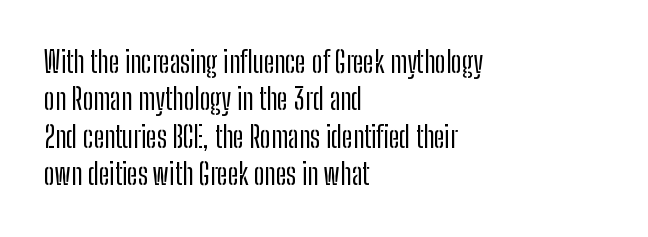
Descenders are the only things crossing below the line. Rendered with straight, roman letterforms. The letters advance in unequal steps, a hallmark of proportional type. The gaps between neighbouring characters are ordinary and unremarkable. Are there feet on the stems? There aren't — it's a sans.
